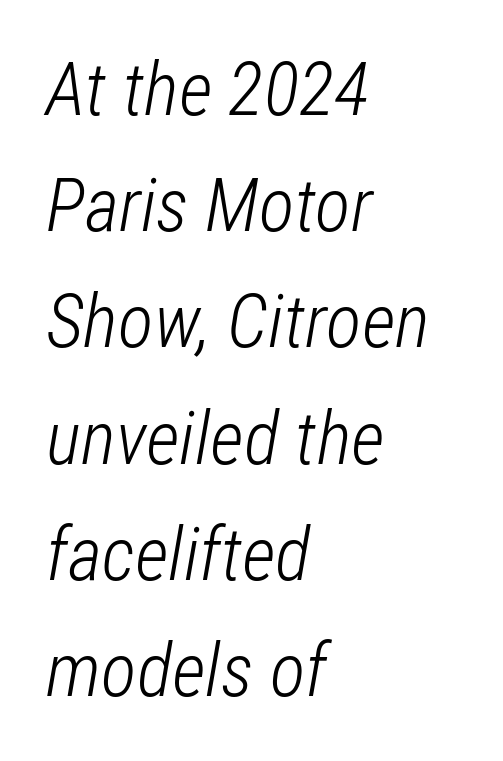
Compared with a typical body face, this is equally light or lighter still. Think of a printed novel: that variable character pitch is what you see here. Descenders are the only things crossing below the line. A student would call this left alignment; a typographer would say flush left, rag right. Each new line begins a customary step beneath the previous one. You could call the tracking neutral — neither tight nor loose.
